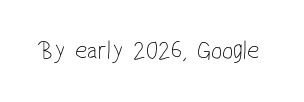
{"bold": "no", "underline": "no", "letter_spacing": "normal", "letter_spacing_em": 0.0, "glyph_px": 27}
